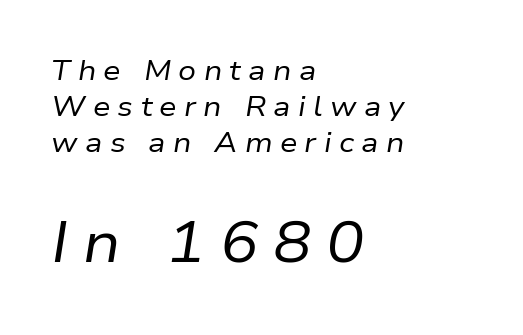
It's the slanting kind of type. Underline: absent. Size contrast runs from small at the top to large at the bottom. A normal amount of white space separates one row of letters from the next. The passage shown has open, widely tracked lettering throughout. Horizontally, the lines are justified to the leading edge only.
